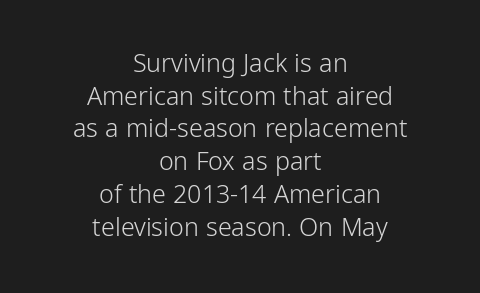
The string is rendered with underlining switched off. No italicization has been applied; the sample stays upright. Evenly set lines give the paragraph a standard silhouette. Heft: none added — not bold. Caption: multi-line text, centered on the measure. What stands out about the letter spacing? Nothing — it is the standard amount.
